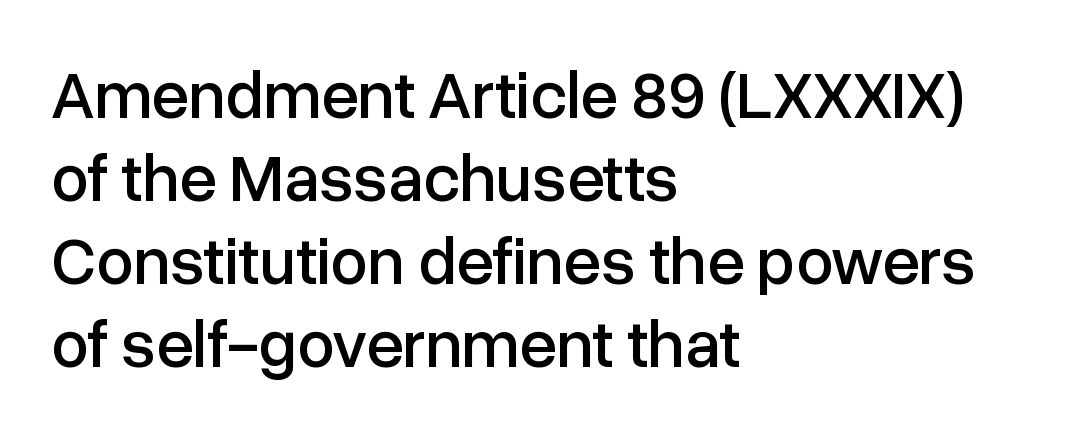
The image shows 67 px sans-serif type, upright; set left-aligned, line spacing 1.24x, normal letter spacing, not underlined; low stroke contrast and a medium x-height.
